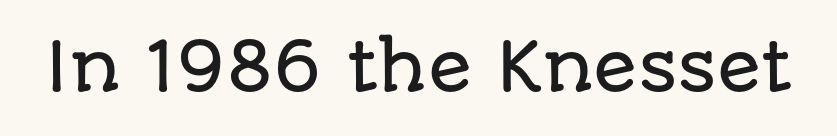
The image shows 65 px sans-serif type, upright; set normal letter spacing, not underlined; low stroke contrast and a large x-height.
